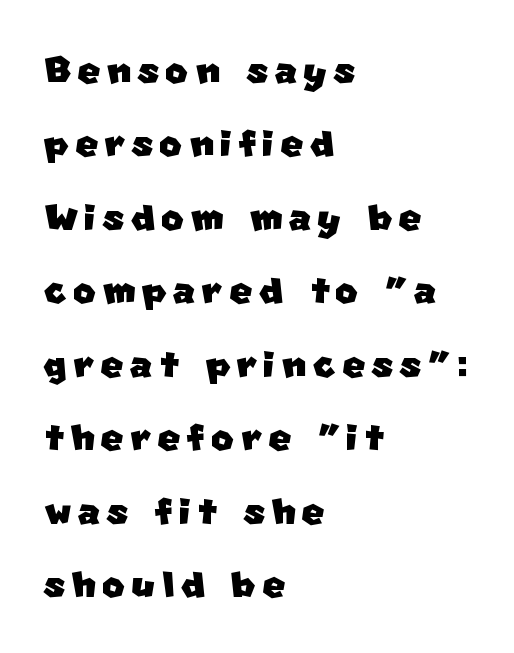
Where is the straight margin? On the left. The strip under each line holds only bare page. Typographically, this falls in the sans-serif category. Varying glyph widths throughout — classic text-font behaviour. Vertically, the passage feels balanced, rows spaced as you'd expect.
